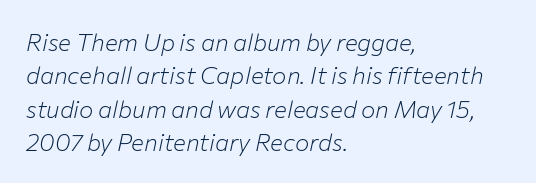
Q: Is the text bold? A: No.
Q: Is the text italic (slanted)? A: Yes, it leans right by about 12 degrees.
Q: Is the text underlined? A: No.
Q: How is the paragraph aligned? A: Left-aligned.
Q: Is the spacing between letters normal or unusually wide? A: Normal.
Q: Is the spacing between lines tight, normal or loose? A: Normal.
